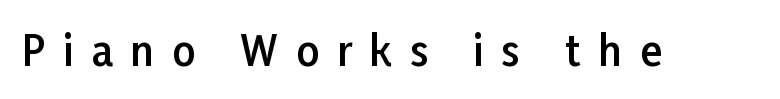
Q: Is the text bold? A: Semi-bold.
Q: Is the text italic (slanted)? A: No, it is upright.
Q: Is the typeface a serif or a sans-serif typeface? A: Sans-serif.
Q: Is the text underlined? A: No.
Q: Is the spacing between letters normal or unusually wide? A: Unusually wide.
Q: Width (condensed, normal, or wide)? A: Normal.
Q: Stroke contrast? A: Low.
Q: x-height? A: Medium.
Q: Monospaced? A: No.
